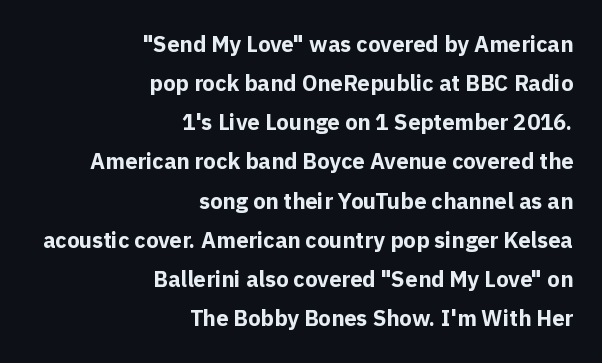
The image shows 22 px bold type, upright; set right-aligned, line spacing 1.78x, normal letter spacing, not underlined.
